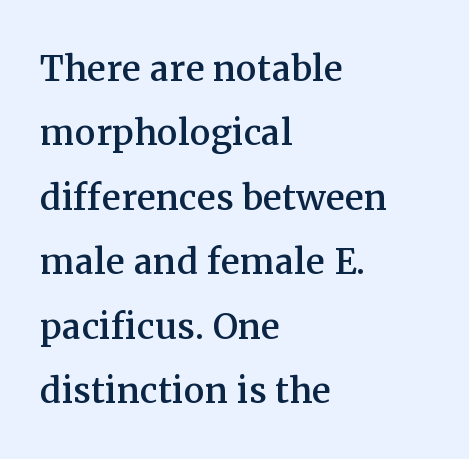
{"serif": "yes", "italic": "no", "width": "normal", "stroke_contrast": "medium", "x_height": "medium", "monospaced": "no", "underline": "no", "align": "left", "line_spacing": "normal", "line_spacing_ratio": 1.37, "letter_spacing": "normal", "letter_spacing_em": 0.0, "glyph_px": 47}
